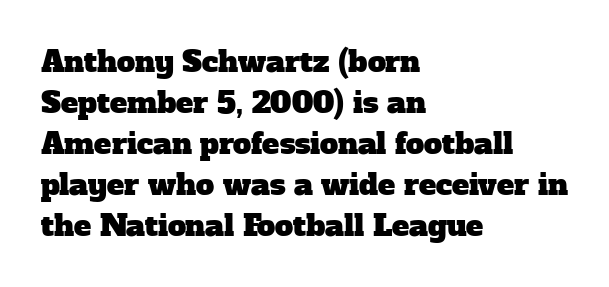
Font category for this specimen: serif. A typesetter would call this proportional, since set widths differ per character. Is the letter spacing exaggerated? No — it looks like the ordinary default. The baseline area is clear.
